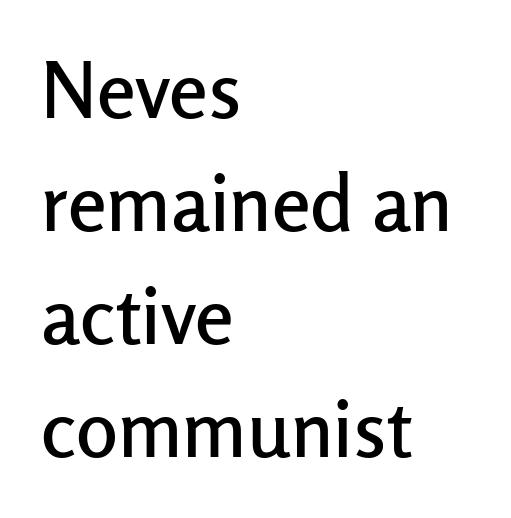
Students, note that the glyphs here touch the page at normal intervals. The space between consecutive lines is moderate. Posture: upright roman. Varying glyph widths throughout — classic text-font behaviour. The passage is arranged the way most books set body copy — flush left.
